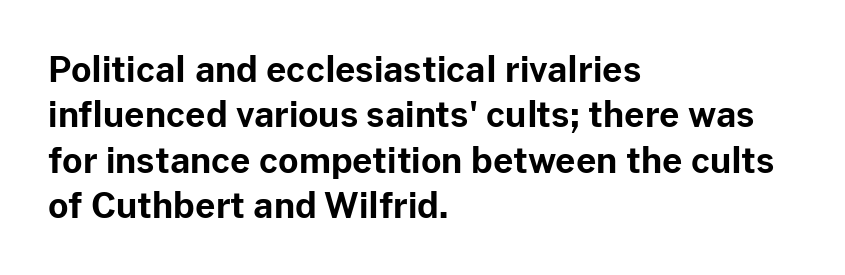
Q: Is the text bold? A: Yes.
Q: Is the text italic (slanted)? A: No, it is upright.
Q: Is the typeface a serif or a sans-serif typeface? A: Sans-serif.
Q: Is the text underlined? A: No.
Q: How is the paragraph aligned? A: Left-aligned.
Q: Is the spacing between letters normal or unusually wide? A: Normal.
Q: Is the spacing between lines tight, normal or loose? A: Normal.
Q: Width (condensed, normal, or wide)? A: Normal.
Q: Stroke contrast? A: Low.
Q: x-height? A: Medium.
Q: Monospaced? A: No.
